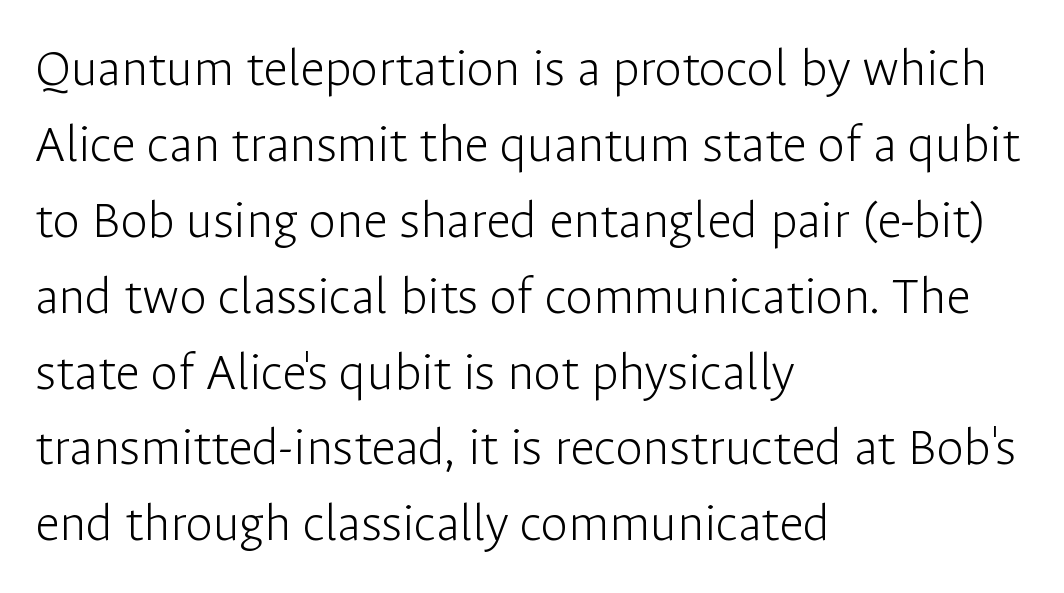
Q: Is the text bold? A: No.
Q: Is the text italic (slanted)? A: No, it is upright.
Q: Is the typeface a serif or a sans-serif typeface? A: Sans-serif.
Q: Is the text underlined? A: No.
Q: How is the paragraph aligned? A: Left-aligned.
Q: Is the spacing between letters normal or unusually wide? A: Normal.
Q: Is the spacing between lines tight, normal or loose? A: Normal.
Q: Width (condensed, normal, or wide)? A: Normal.
Q: Stroke contrast? A: Low.
Q: x-height? A: Medium.
Q: Monospaced? A: No.
